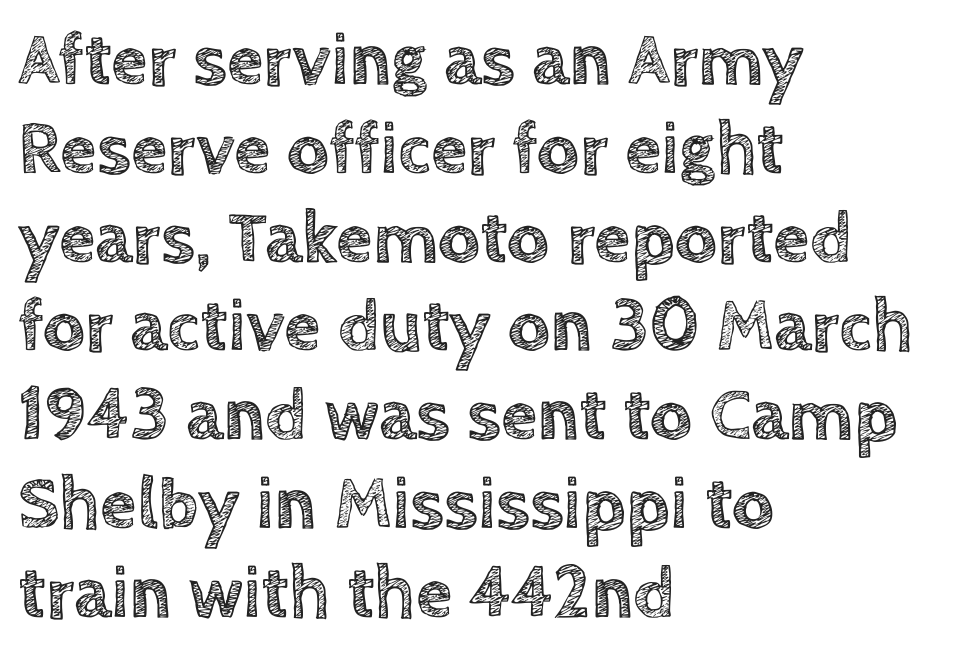
The paragraph shown leans on its left margin. Descender tails drop into unmarked territory. This sample uses plain, unmodified letter spacing. Posture: upright roman. Here the designer chose a conventional face with non-uniform glyph widths.
